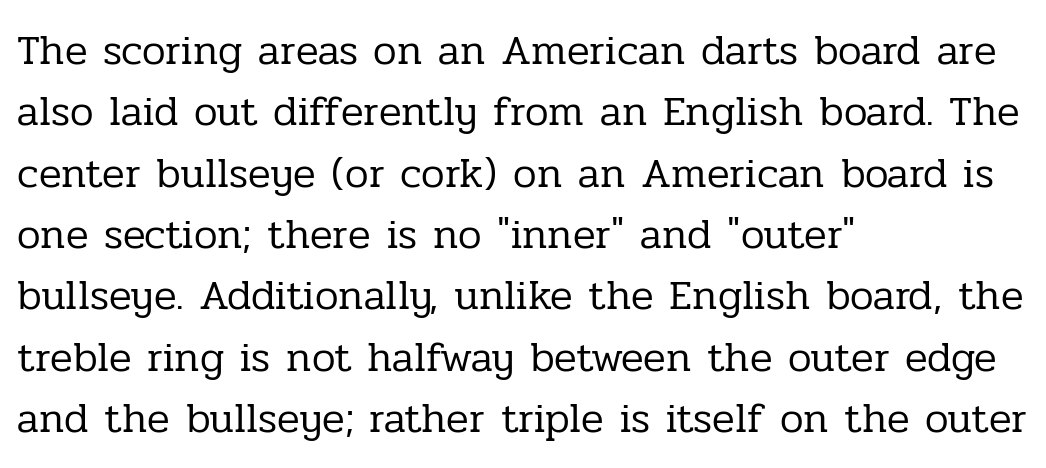
The image shows 42 px regular-weight serif type, upright; set left-aligned, normal line spacing (1.46x), normal letter spacing, not underlined; low stroke contrast and a medium x-height.
